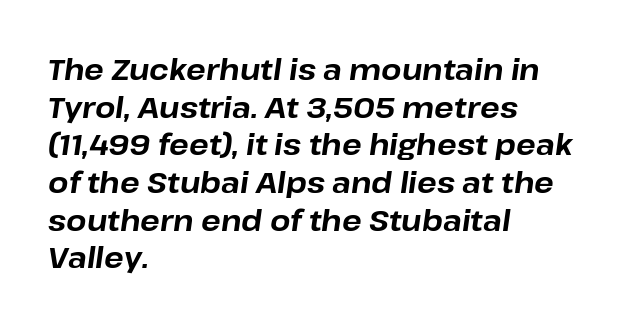
The image shows 29 px bold type, italic (leaning right); set left-aligned, normal line spacing (1.3x), normal letter spacing, not underlined; low stroke contrast and a medium x-height.
